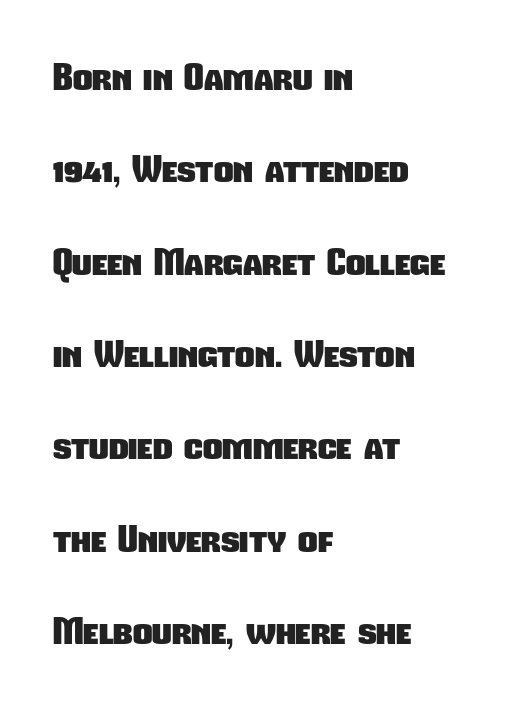
The image shows 38 px heavy, condensed sans-serif type; set left-aligned, loose line spacing (2.43x), normal letter spacing, not underlined; low stroke contrast and a medium x-height.
